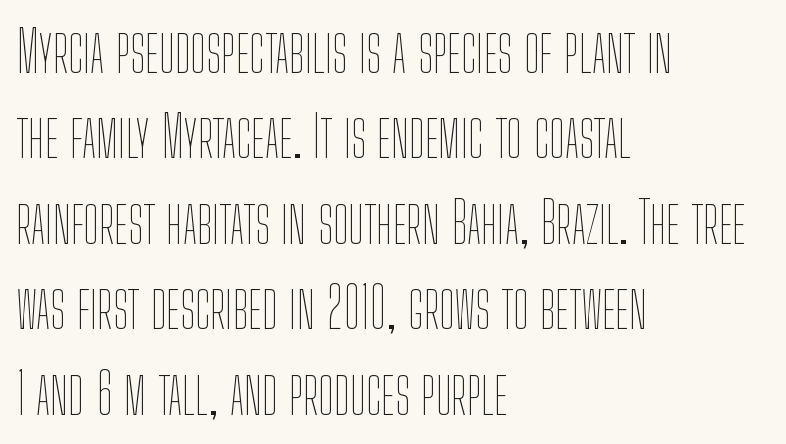
Q: Is the text bold? A: No.
Q: Is the text italic (slanted)? A: No, it is upright.
Q: Is the text underlined? A: No.
Q: How is the paragraph aligned? A: Left-aligned.
Q: Is the spacing between letters normal or unusually wide? A: Normal.
Q: Is the spacing between lines tight, normal or loose? A: Normal.
Q: Width (condensed, normal, or wide)? A: Condensed.
Q: Stroke contrast? A: Low.
Q: x-height? A: Medium.
Q: Monospaced? A: No.
